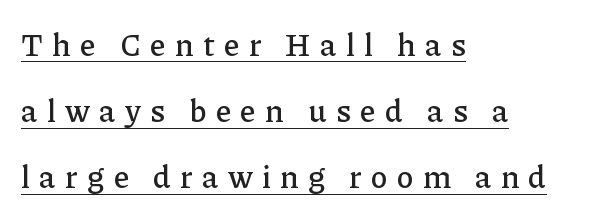
{"serif": "yes", "italic": "no", "width": "normal", "stroke_contrast": "low", "x_height": "medium", "monospaced": "no", "underline": "yes", "align": "left", "line_spacing": "loose", "line_spacing_ratio": 2.13, "letter_spacing": "wide", "letter_spacing_em": 0.3, "glyph_px": 31}
